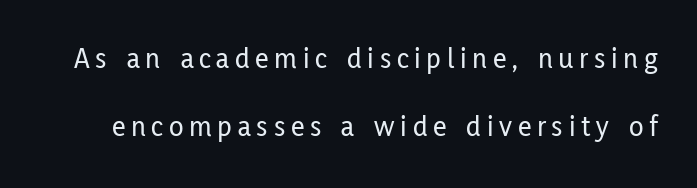
Is there much room between lines? Yes — plenty of vertical air separates them. These lines are rendered in a variable-pitch font. Check where the strokes stop: nothing finishes them off — pure sans. The zone under the glyphs is completely vacant. It's the straight-up-and-down kind of type.
